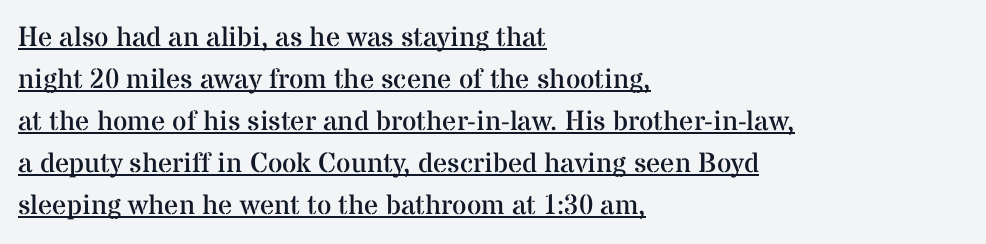
{"serif": "yes", "italic": "no", "bold": "no", "weight": "regular", "width": "normal", "stroke_contrast": "medium", "x_height": "medium", "monospaced": "no", "underline": "yes", "align": "left", "line_spacing": "normal", "line_spacing_ratio": 1.5, "letter_spacing": "normal", "letter_spacing_em": 0.0, "glyph_px": 28}
